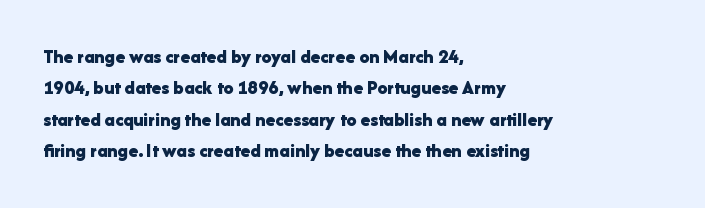
Q: Is the text bold? A: Yes.
Q: Is the text italic (slanted)? A: No, it is upright.
Q: Is the text underlined? A: No.
Q: How is the paragraph aligned? A: Left-aligned.
Q: Is the spacing between letters normal or unusually wide? A: Normal.
Q: Is the spacing between lines tight, normal or loose? A: Normal.
